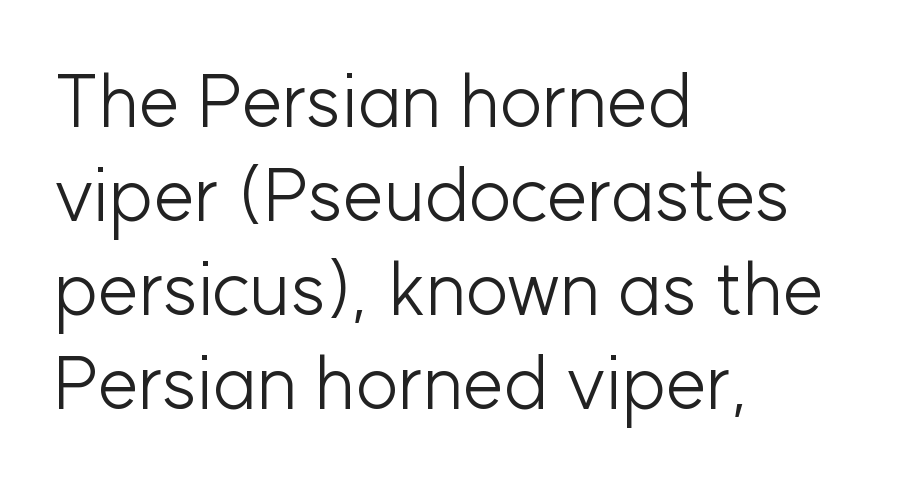
{"serif": "no", "italic": "no", "bold": "no", "weight": "light", "width": "normal", "stroke_contrast": "low", "x_height": "medium", "monospaced": "no", "underline": "no", "align": "left", "line_spacing": "normal", "line_spacing_ratio": 1.27, "letter_spacing": "normal", "letter_spacing_em": 0.0, "glyph_px": 74}
